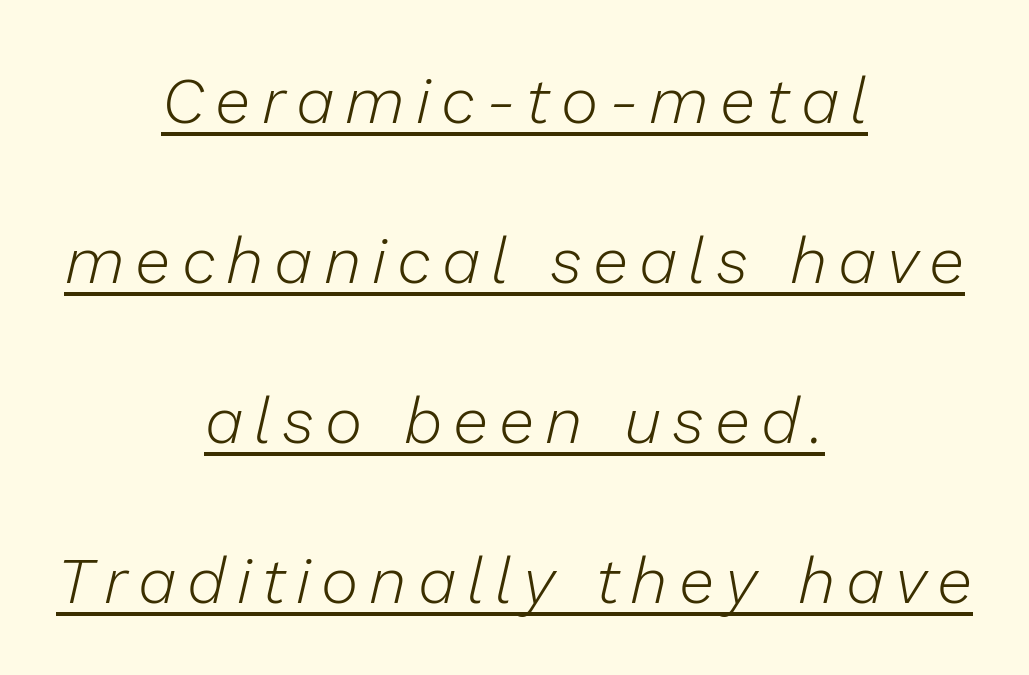
Both edges are ragged and mirror each other, which tells us the setting is centered. Line spacing here is loose. Quick note: italic. Is the type heavy? It reads as light-to-regular instead. Each line of the rendering has a horizontal stroke beneath the glyphs. These lines are rendered in a variable-pitch font.
